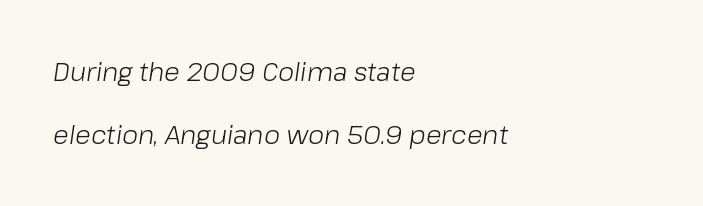
{"italic": "yes", "lean": "right", "slant_degrees": 8, "bold": "no", "underline": "no", "align": "left", "line_spacing": "loose", "line_spacing_ratio": 2.43, "letter_spacing": "normal", "letter_spacing_em": 0.0, "glyph_px": 26}
